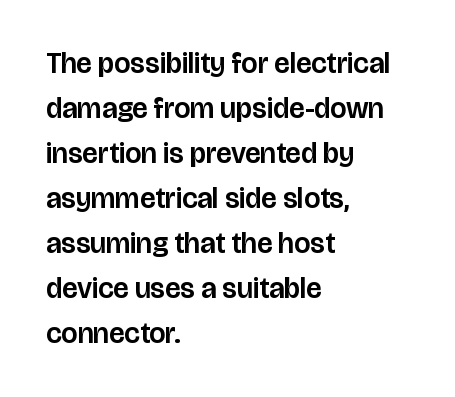
Q: Is the text italic (slanted)? A: No, it is upright.
Q: Is the typeface a serif or a sans-serif typeface? A: Sans-serif.
Q: Is the text underlined? A: No.
Q: How is the paragraph aligned? A: Left-aligned.
Q: Is the spacing between letters normal or unusually wide? A: Normal.
Q: Is the spacing between lines tight, normal or loose? A: Normal.
Q: Width (condensed, normal, or wide)? A: Normal.
Q: Stroke contrast? A: Low.
Q: x-height? A: Large.
Q: Monospaced? A: No.
